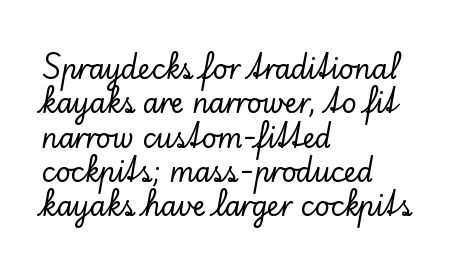
Here the glyphs are tracked normally, forming tight word shapes. Notice how the passage keeps a crisp vertical edge on the left only. A normal amount of white space separates one row of letters from the next. The string is rendered with underlining switched off.
